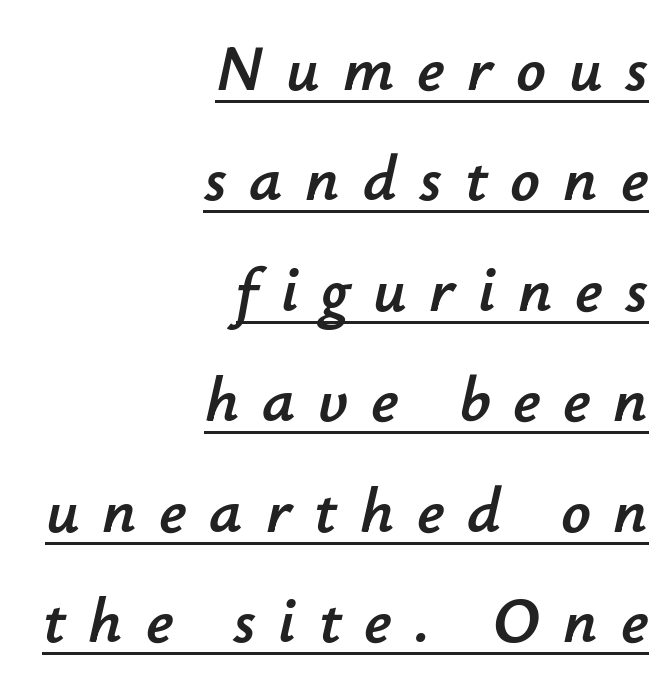
{"italic": "yes", "lean": "right", "slant_degrees": 12, "width": "normal", "stroke_contrast": "low", "x_height": "small", "monospaced": "no", "underline": "yes", "align": "right", "line_spacing": "normal", "line_spacing_ratio": 1.7, "letter_spacing": "wide", "letter_spacing_em": 0.35, "glyph_px": 65}
